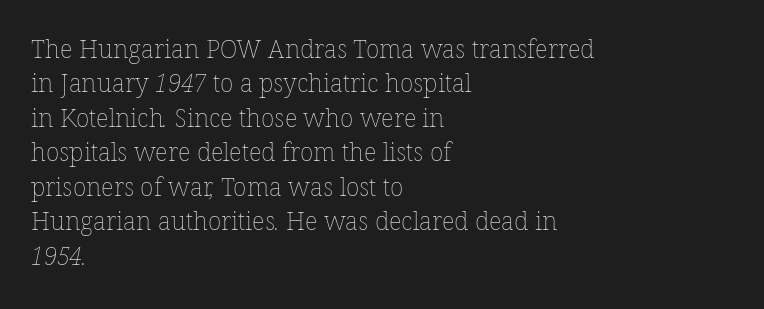
Q: Is the text bold? A: No.
Q: Is the text underlined? A: No.
Q: How is the paragraph aligned? A: Left-aligned.
Q: Is the spacing between letters normal or unusually wide? A: Normal.
Q: Is the spacing between lines tight, normal or loose? A: Normal.
